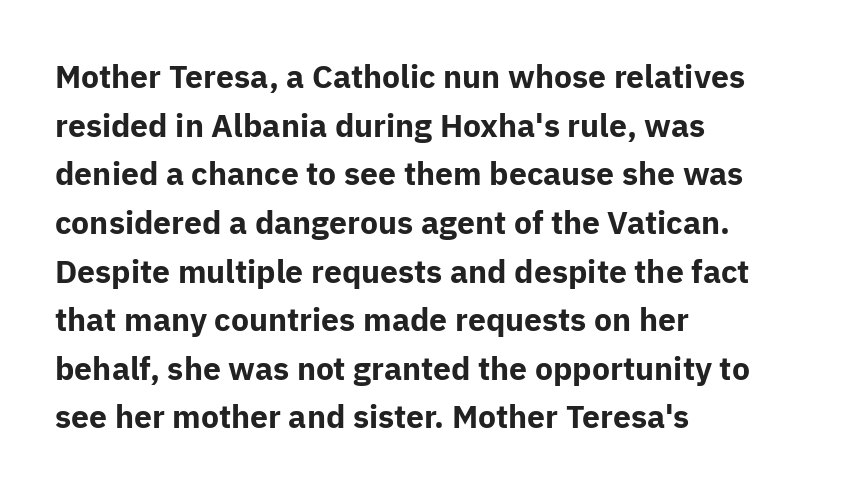
Tracking here is standard; glyphs follow each other at the usual distance. The setting favours the left margin, as ordinary paragraphs usually do. Unmarked baselines from the first word to the last. Posture: vertical. In terms of letterform style, serifs are entirely absent. Think of a printed novel: that variable character pitch is what you see here.
